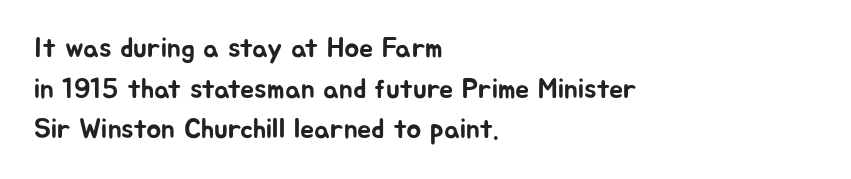
The rendering uses natural spacing where letterforms have individual widths. These lines were composed using upright roman letters. Observe the ordinary spacing: letters are neighbours, not strangers. The block of text has a typical density, with ordinary space between rows. Unlike a traditional serif, this face leaves its strokes unadorned. Honestly, there is no underline to notice here at all.
